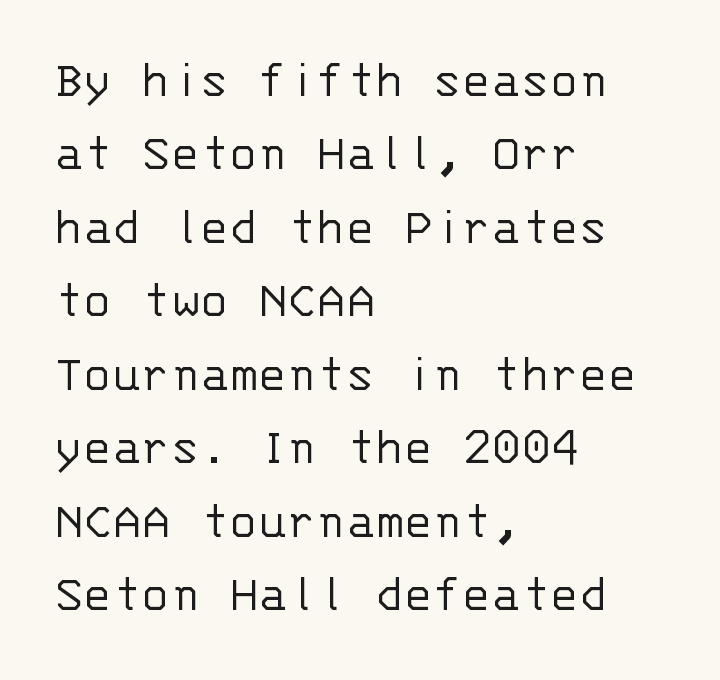
{"serif": "no", "italic": "no", "bold": "no", "weight": "light", "width": "normal", "stroke_contrast": "low", "x_height": "large", "monospaced": "yes", "underline": "no", "align": "left", "line_spacing": "normal", "line_spacing_ratio": 1.36, "letter_spacing": "normal", "letter_spacing_em": 0.0, "glyph_px": 54}
